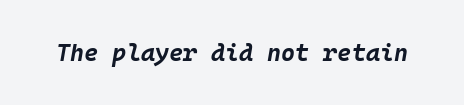
Q: Is the text bold? A: Yes.
Q: Is the text italic (slanted)? A: Yes, it leans right by about 10 degrees.
Q: Is the text underlined? A: No.
Q: Is the spacing between letters normal or unusually wide? A: Normal.
